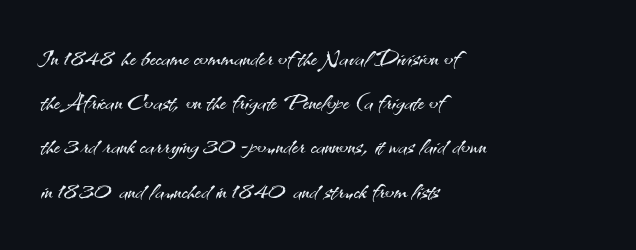
{"serif": "no", "bold": "no", "weight": "light", "width": "normal", "stroke_contrast": "medium", "x_height": "small", "monospaced": "no", "underline": "no", "align": "left", "line_spacing": "normal", "line_spacing_ratio": 1.34, "letter_spacing": "normal", "letter_spacing_em": 0.0, "glyph_px": 33}
